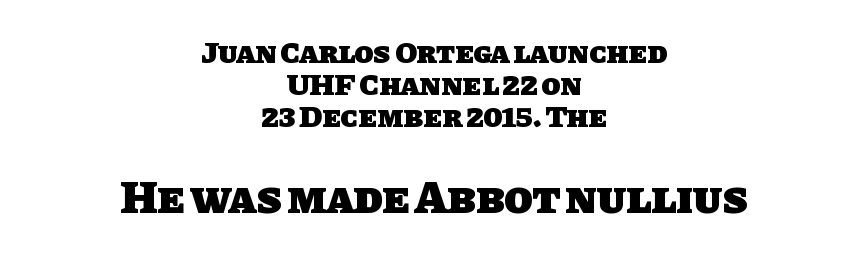
{"serif": "no", "bold": "yes", "weight": "heavy", "width": "normal", "stroke_contrast": "low", "x_height": "large", "monospaced": "no", "underline": "no", "align": "center", "line_spacing": "tight", "line_spacing_ratio": 1.03, "letter_spacing": "normal", "letter_spacing_em": 0.0, "larger_block": "second", "size_ratio": 1.48, "glyph_px": 46}
